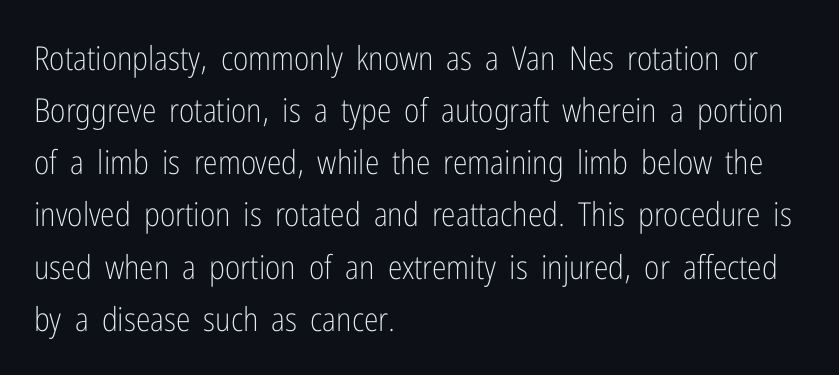
Q: Is the text bold? A: No.
Q: Is the text italic (slanted)? A: No, it is upright.
Q: Is the typeface a serif or a sans-serif typeface? A: Sans-serif.
Q: Is the text underlined? A: No.
Q: How is the paragraph aligned? A: Left-aligned.
Q: Is the spacing between letters normal or unusually wide? A: Normal.
Q: Is the spacing between lines tight, normal or loose? A: Normal.
Q: Width (condensed, normal, or wide)? A: Condensed.
Q: Stroke contrast? A: Low.
Q: x-height? A: Medium.
Q: Monospaced? A: No.
